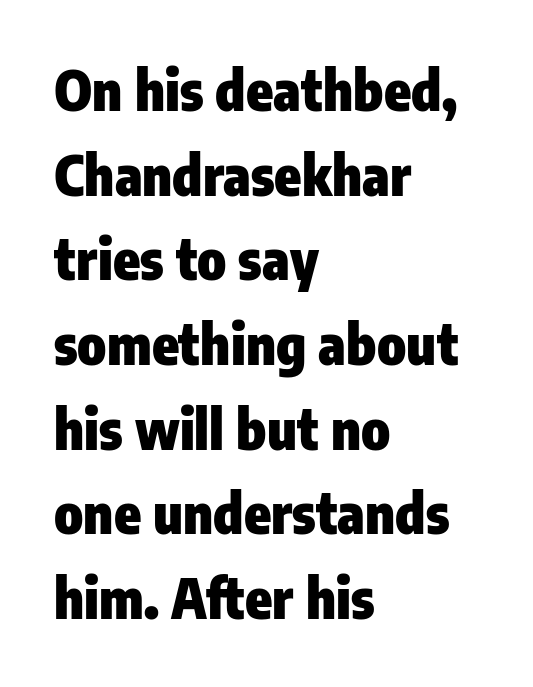
Q: Is the text bold? A: Yes.
Q: Is the text italic (slanted)? A: No, it is upright.
Q: Is the typeface a serif or a sans-serif typeface? A: Sans-serif.
Q: Is the text underlined? A: No.
Q: How is the paragraph aligned? A: Left-aligned.
Q: Is the spacing between letters normal or unusually wide? A: Normal.
Q: Is the spacing between lines tight, normal or loose? A: Normal.
Q: Width (condensed, normal, or wide)? A: Condensed.
Q: Stroke contrast? A: Low.
Q: x-height? A: Medium.
Q: Monospaced? A: No.
